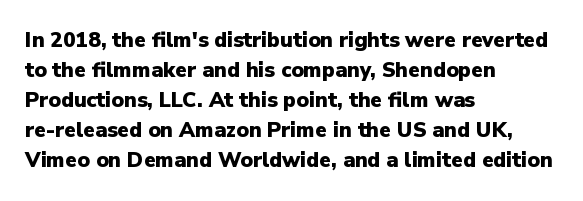
{"italic": "no", "bold": "yes", "underline": "no", "align": "left", "line_spacing": "normal", "line_spacing_ratio": 1.43, "letter_spacing": "normal", "letter_spacing_em": 0.0, "glyph_px": 21}
